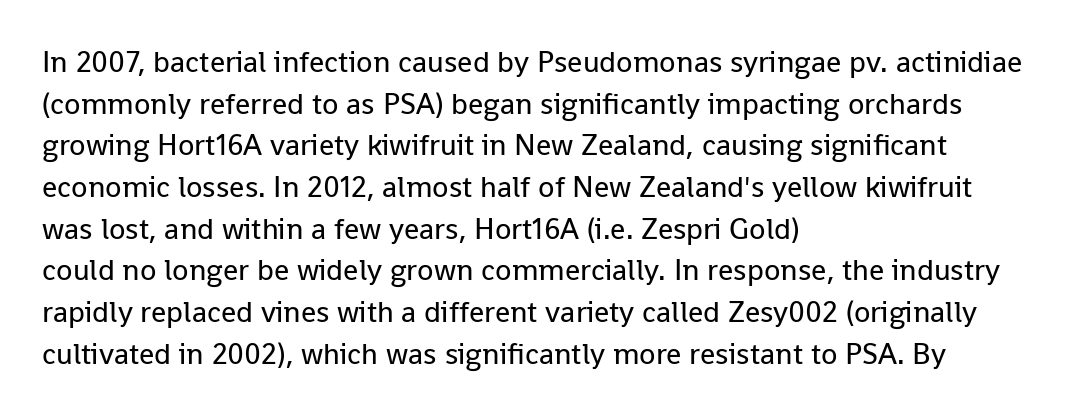
The image shows 30 px regular-weight sans-serif type, upright; set left-aligned, normal line spacing (1.39x), normal letter spacing, not underlined; low stroke contrast and a medium x-height.
